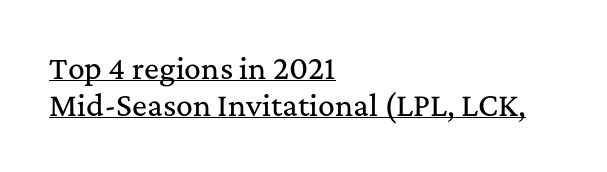
The image shows 28 px serif type, upright; set left-aligned, normal line spacing (1.32x), normal letter spacing, underlined; medium stroke contrast and a medium x-height.
